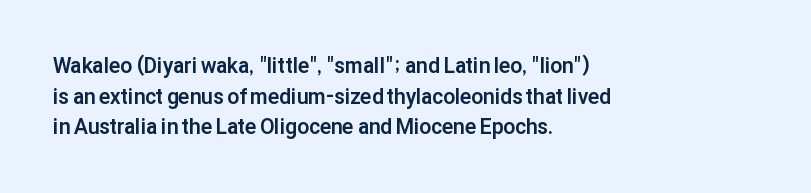
{"italic": "no", "bold": "yes", "underline": "no", "align": "left", "line_spacing": "normal", "line_spacing_ratio": 1.46, "letter_spacing": "normal", "letter_spacing_em": 0.0, "glyph_px": 21}
